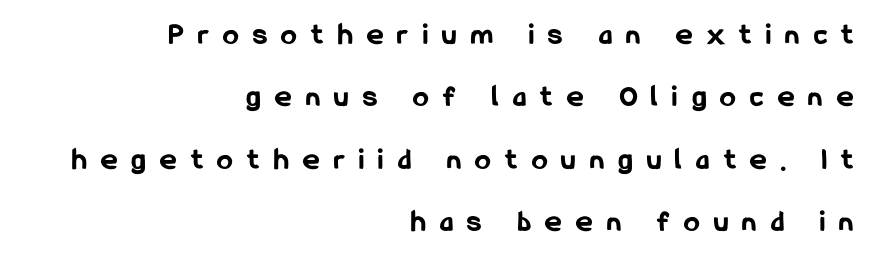
The image shows 31 px bold, condensed sans-serif type, upright; set right-aligned, loose line spacing (2.01x), unusually wide letter spacing (+0.47 em), not underlined; low stroke contrast and a medium x-height.
